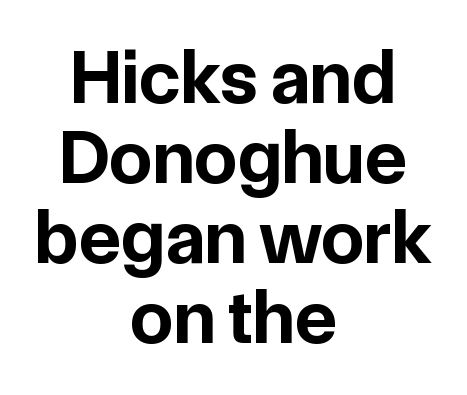
Q: Is the text bold? A: Yes.
Q: Is the text italic (slanted)? A: No, it is upright.
Q: Is the typeface a serif or a sans-serif typeface? A: Sans-serif.
Q: Is the text underlined? A: No.
Q: How is the paragraph aligned? A: Centered.
Q: Is the spacing between letters normal or unusually wide? A: Normal.
Q: Is the spacing between lines tight, normal or loose? A: Tight.
Q: Width (condensed, normal, or wide)? A: Normal.
Q: Stroke contrast? A: Low.
Q: x-height? A: Medium.
Q: Monospaced? A: No.
